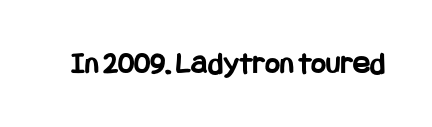
The image shows 32 px bold, condensed sans-serif type, upright; set normal letter spacing, not underlined; low stroke contrast and a large x-height.
